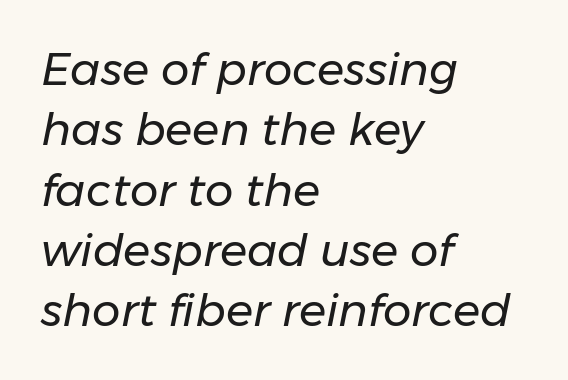
Q: Is the text bold? A: No.
Q: Is the text italic (slanted)? A: Yes, it leans right by about 11 degrees.
Q: Is the text underlined? A: No.
Q: How is the paragraph aligned? A: Left-aligned.
Q: Is the spacing between letters normal or unusually wide? A: Normal.
Q: Is the spacing between lines tight, normal or loose? A: Normal.
Q: Width (condensed, normal, or wide)? A: Normal.
Q: Stroke contrast? A: Low.
Q: x-height? A: Medium.
Q: Monospaced? A: No.
